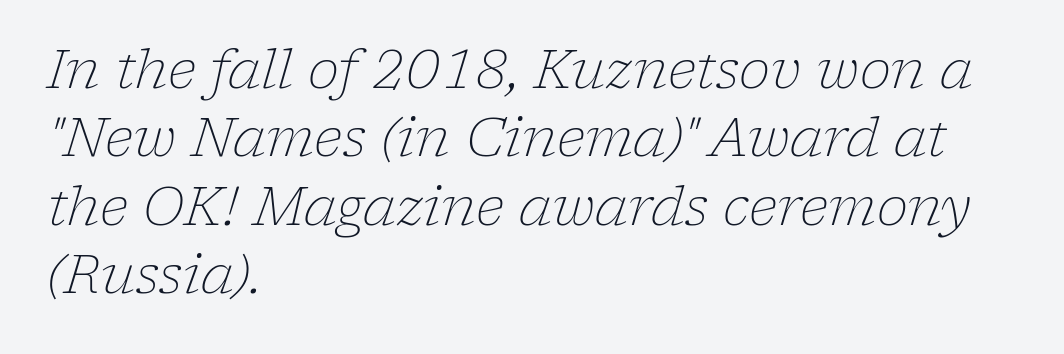
Typographically, this falls in the serif category. The text carries the slant typical of an italic or oblique font. The passage is arranged the way most books set body copy — flush left. The strokes are not fattened; the text isn't bold.
